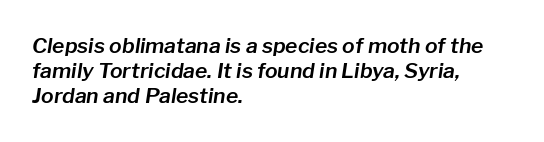
{"italic": "yes", "lean": "right", "slant_degrees": 8, "underline": "no", "align": "left", "line_spacing_ratio": 1.2, "letter_spacing": "normal", "letter_spacing_em": 0.0, "glyph_px": 21}
